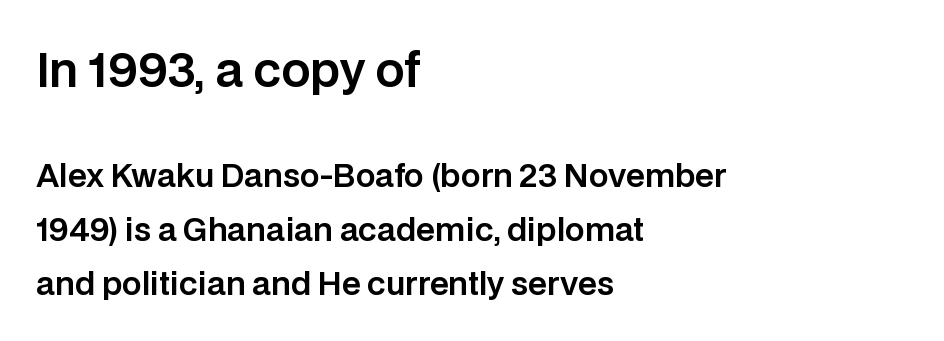
{"serif": "no", "italic": "no", "width": "normal", "stroke_contrast": "low", "x_height": "large", "monospaced": "no", "underline": "no", "align": "left", "line_spacing_ratio": 1.73, "letter_spacing": "normal", "letter_spacing_em": 0.0, "larger_block": "first", "size_ratio": 1.48, "glyph_px": 46}
